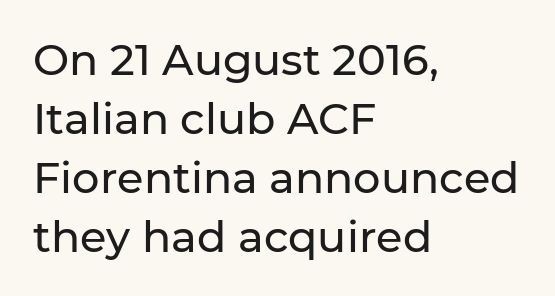
{"serif": "no", "italic": "no", "width": "normal", "stroke_contrast": "low", "x_height": "medium", "monospaced": "no", "underline": "no", "align": "left", "line_spacing": "normal", "line_spacing_ratio": 1.37, "letter_spacing": "normal", "letter_spacing_em": 0.0, "glyph_px": 43}
